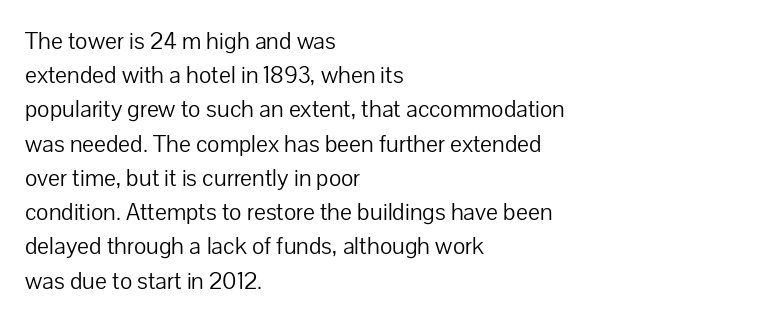
The area under the type is left untouched. A roman cut, with each character standing at attention. Observe the ordinary spacing: letters are neighbours, not strangers. Notice how the passage keeps a crisp vertical edge on the left only.
